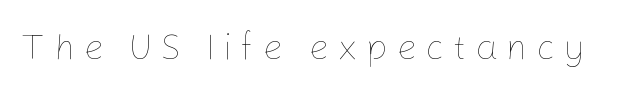
{"italic": "no", "bold": "no", "weight": "thin", "width": "normal", "stroke_contrast": "low", "x_height": "medium", "monospaced": "no", "underline": "no", "letter_spacing": "wide", "letter_spacing_em": 0.23, "glyph_px": 36}
